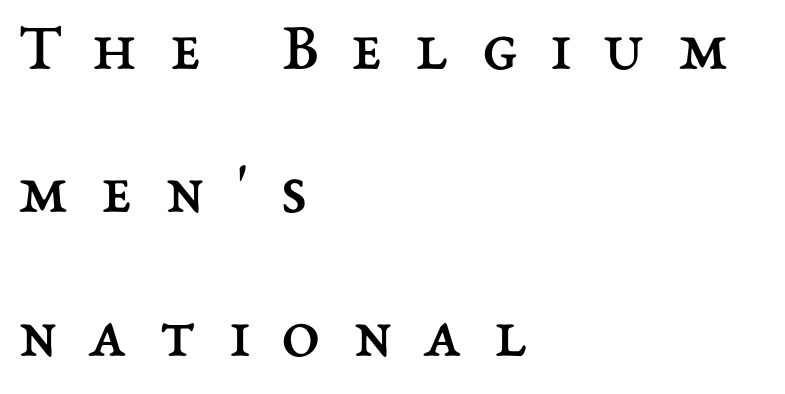
Q: Is the text bold? A: No.
Q: Is the text italic (slanted)? A: No, it is upright.
Q: Is the text underlined? A: No.
Q: How is the paragraph aligned? A: Left-aligned.
Q: Is the spacing between letters normal or unusually wide? A: Unusually wide.
Q: Is the spacing between lines tight, normal or loose? A: Loose.
Q: Width (condensed, normal, or wide)? A: Normal.
Q: Stroke contrast? A: Medium.
Q: x-height? A: Medium.
Q: Monospaced? A: No.
